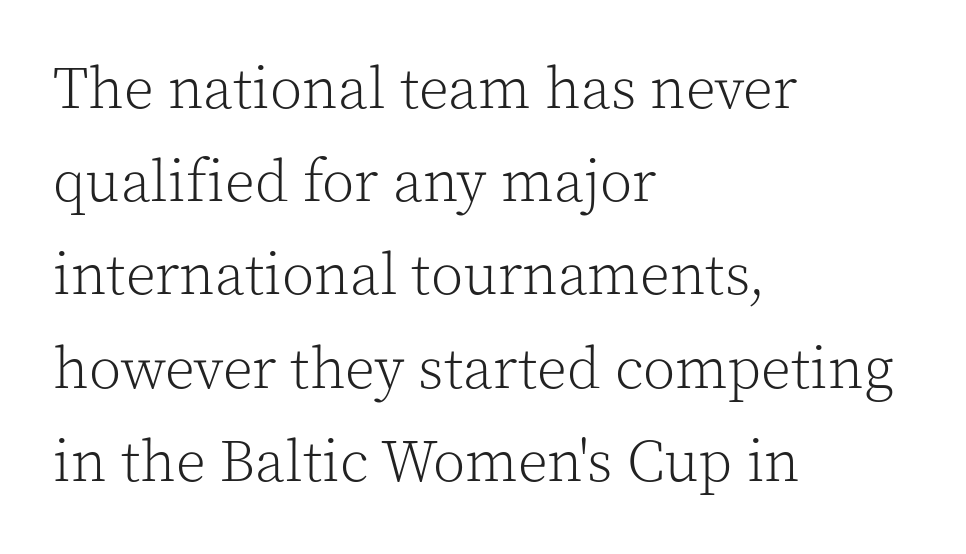
The image shows 59 px light serif type, upright; set left-aligned, normal line spacing (1.58x), normal letter spacing, not underlined; a medium x-height.
